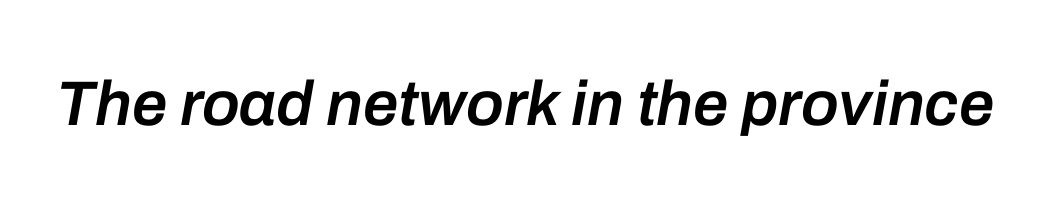
Q: Is the text bold? A: Semi-bold.
Q: Is the text italic (slanted)? A: Yes, it leans right by about 10 degrees.
Q: Is the text underlined? A: No.
Q: Is the spacing between letters normal or unusually wide? A: Normal.
Q: Width (condensed, normal, or wide)? A: Normal.
Q: Stroke contrast? A: Low.
Q: x-height? A: Medium.
Q: Monospaced? A: No.
